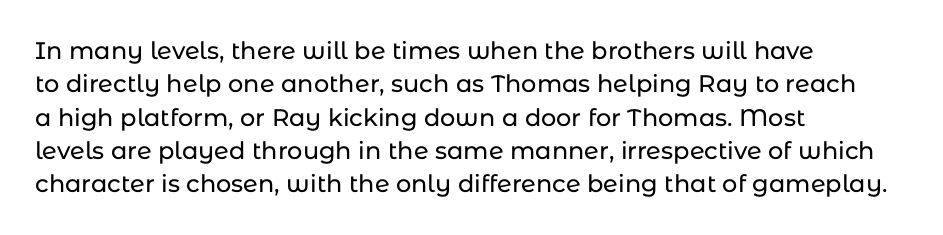
Style check: upright. Bare-footed words on every line. The passage shown has conventional tracking throughout. If you measured baseline to baseline, you'd find a middling distance. A student would call this left alignment; a typographer would say flush left, rag right.
